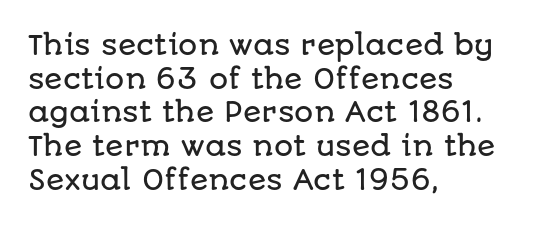
Q: Is the text italic (slanted)? A: No, it is upright.
Q: Is the text underlined? A: No.
Q: How is the paragraph aligned? A: Left-aligned.
Q: Is the spacing between letters normal or unusually wide? A: Normal.
Q: Is the spacing between lines tight, normal or loose? A: Normal.
